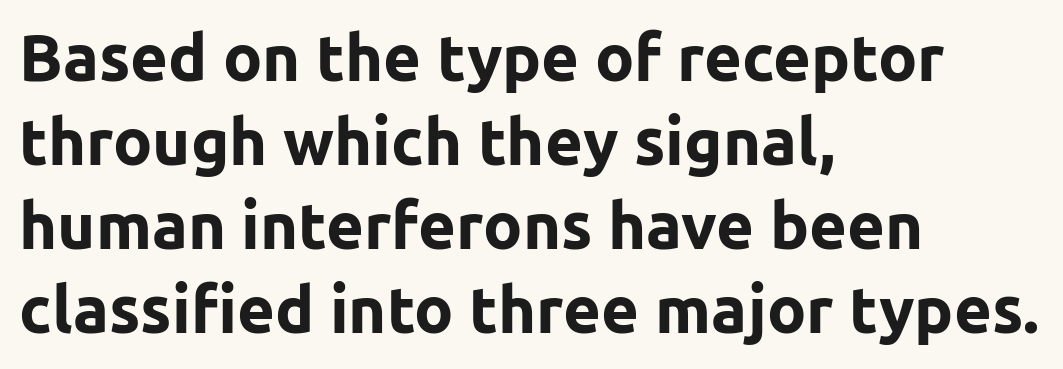
Typesetter's note: full bold, strokes at maximum text heaviness. The characters display no serif detailing; their extremities are plain. The paragraph has a hard left edge and a soft right edge. The space between consecutive lines is moderate.
